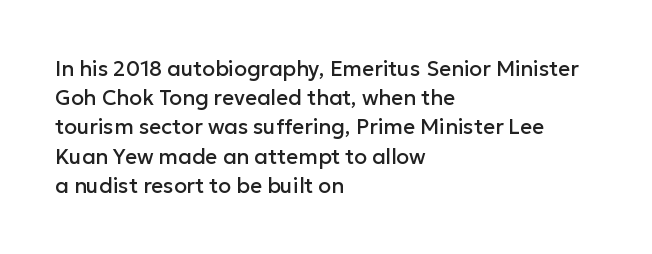
Each word holds together tightly as a unit, with standard inter-letter gaps. Left-aligned paragraph, ragged on the right. The vertical gap from one line to the next is medium. Nope, not italic — everything's standing straight. Check the space under the baseline: it is left empty.
